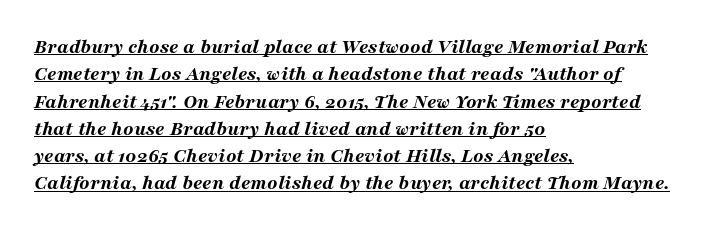
{"italic": "yes", "lean": "right", "slant_degrees": 16, "bold": "yes", "underline": "yes", "align": "left", "line_spacing": "normal", "line_spacing_ratio": 1.3, "letter_spacing": "normal", "letter_spacing_em": 0.0, "glyph_px": 21}
